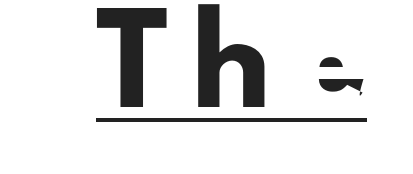
The image shows 80 px sans-serif type, upright; set unusually wide letter spacing (+0.29 em), underlined; low stroke contrast and a small x-height.
